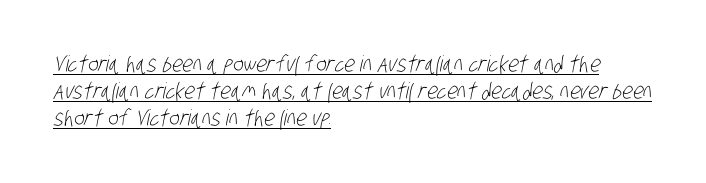
{"bold": "no", "underline": "yes", "align": "left", "line_spacing_ratio": 1.22, "letter_spacing": "normal", "letter_spacing_em": 0.0, "glyph_px": 22}
